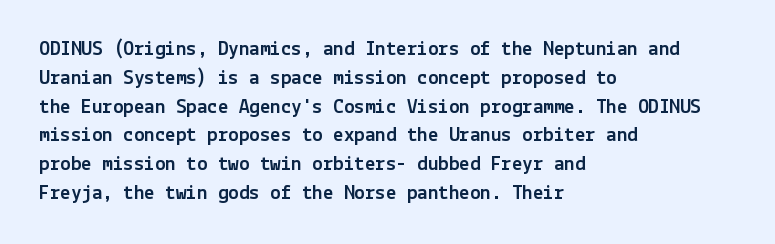
{"italic": "no", "underline": "no", "align": "left", "line_spacing": "normal", "line_spacing_ratio": 1.37, "letter_spacing": "normal", "letter_spacing_em": 0.0, "glyph_px": 21}
